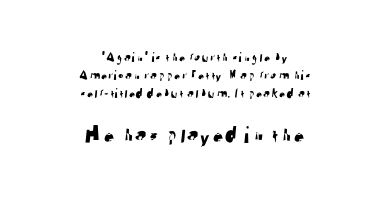
Q: Is the text underlined? A: No.
Q: How is the paragraph aligned? A: Centered.
Q: Is the spacing between letters normal or unusually wide? A: Normal.
Q: Is the spacing between lines tight, normal or loose? A: Normal.
Q: Which block of text is set in a larger size, the first (top) or the second (bottom)? A: The second (bottom) one.
